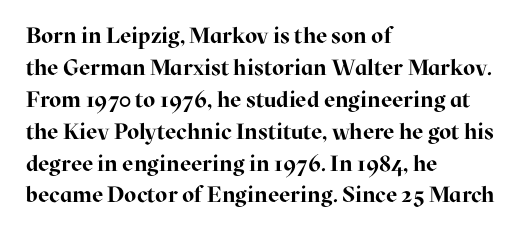
Q: Is the text bold? A: Yes.
Q: Is the text italic (slanted)? A: No, it is upright.
Q: Is the text underlined? A: No.
Q: How is the paragraph aligned? A: Left-aligned.
Q: Is the spacing between letters normal or unusually wide? A: Normal.
Q: Is the spacing between lines tight, normal or loose? A: Normal.
